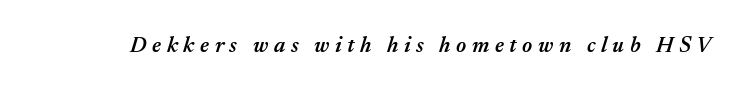
{"italic": "yes", "lean": "right", "slant_degrees": 17, "bold": "semi", "underline": "no", "letter_spacing": "wide", "letter_spacing_em": 0.25, "glyph_px": 22}
